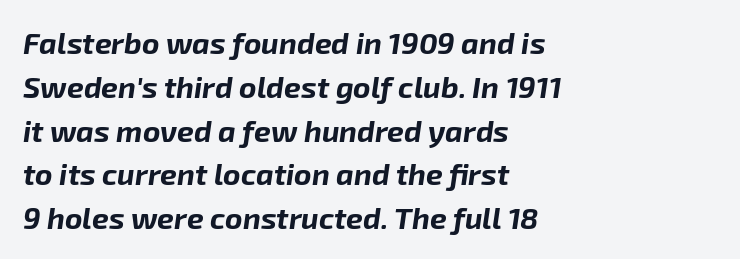
{"italic": "yes", "lean": "right", "slant_degrees": 8, "bold": "yes", "weight": "bold", "width": "normal", "stroke_contrast": "low", "x_height": "medium", "monospaced": "no", "underline": "no", "align": "left", "line_spacing": "normal", "line_spacing_ratio": 1.46, "letter_spacing": "normal", "letter_spacing_em": 0.0, "glyph_px": 30}
